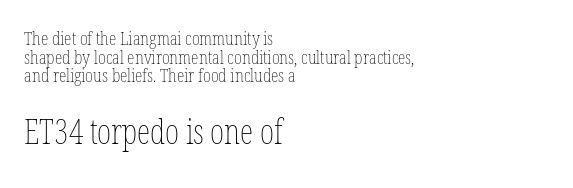
The image shows 34 px thin, condensed type, upright; set left-aligned, tight line spacing (0.98x), normal letter spacing, not underlined; the second (bottom) block is 1.79x larger; low stroke contrast and a medium x-height.
